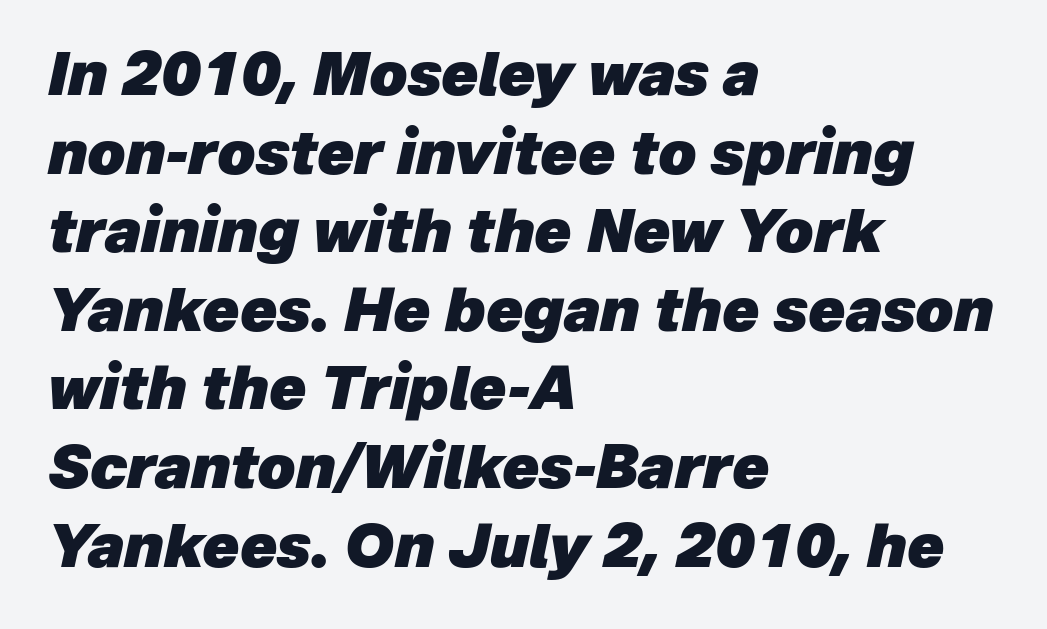
{"italic": "yes", "lean": "right", "slant_degrees": 12, "bold": "yes", "weight": "heavy", "width": "normal", "stroke_contrast": "low", "x_height": "medium", "monospaced": "no", "underline": "no", "align": "left", "line_spacing": "normal", "line_spacing_ratio": 1.31, "letter_spacing": "normal", "letter_spacing_em": 0.0, "glyph_px": 60}
